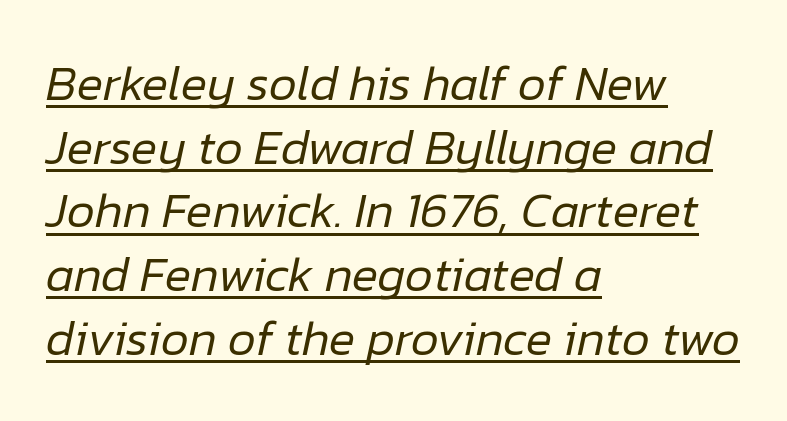
Is the type slanted? Yes — the strokes lean at a clear angle. A rule runs beneath these lines of type. Teacher's note: observe the even left margin — that is flush-left alignment. Here the designer chose a conventional face with non-uniform glyph widths. Vertical stems look standard width or narrower in stroke.
